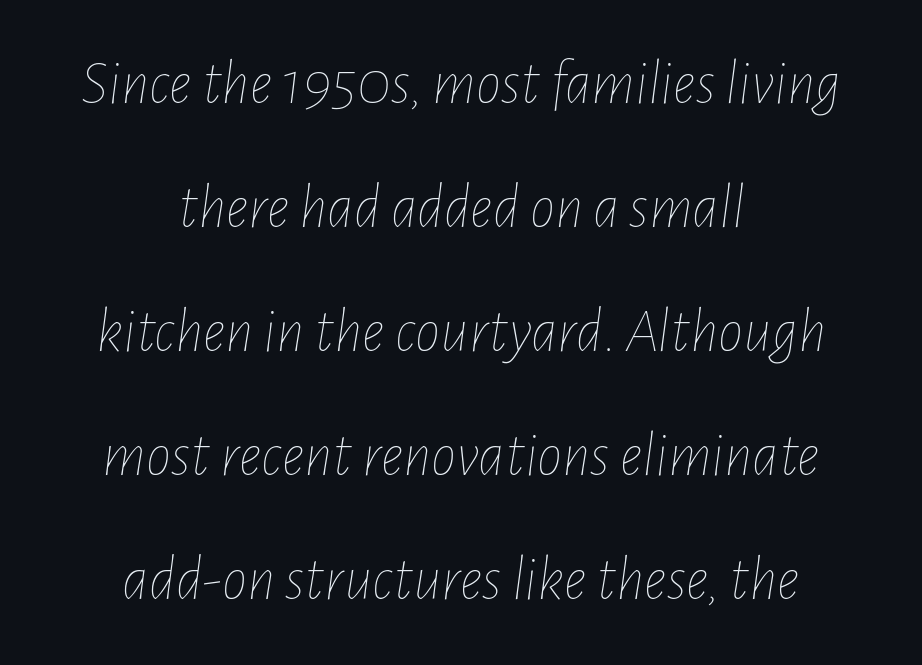
{"italic": "yes", "lean": "right", "slant_degrees": 7, "bold": "no", "weight": "thin", "width": "condensed", "stroke_contrast": "low", "x_height": "medium", "monospaced": "no", "underline": "no", "align": "center", "line_spacing": "loose", "line_spacing_ratio": 1.97, "letter_spacing": "normal", "letter_spacing_em": 0.0, "glyph_px": 63}
